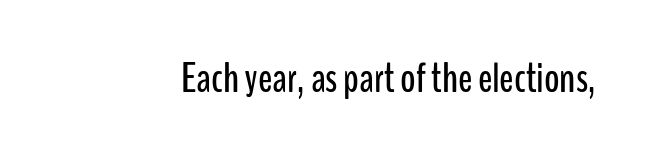
The image shows 42 px condensed sans-serif type, upright; set normal letter spacing, not underlined; low stroke contrast and a medium x-height.
